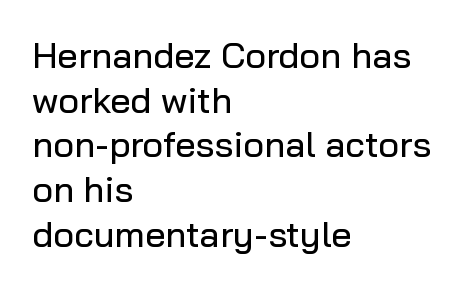
{"serif": "no", "italic": "no", "width": "normal", "stroke_contrast": "low", "x_height": "medium", "monospaced": "no", "underline": "no", "align": "left", "line_spacing_ratio": 1.24, "letter_spacing": "normal", "letter_spacing_em": 0.0, "glyph_px": 36}
